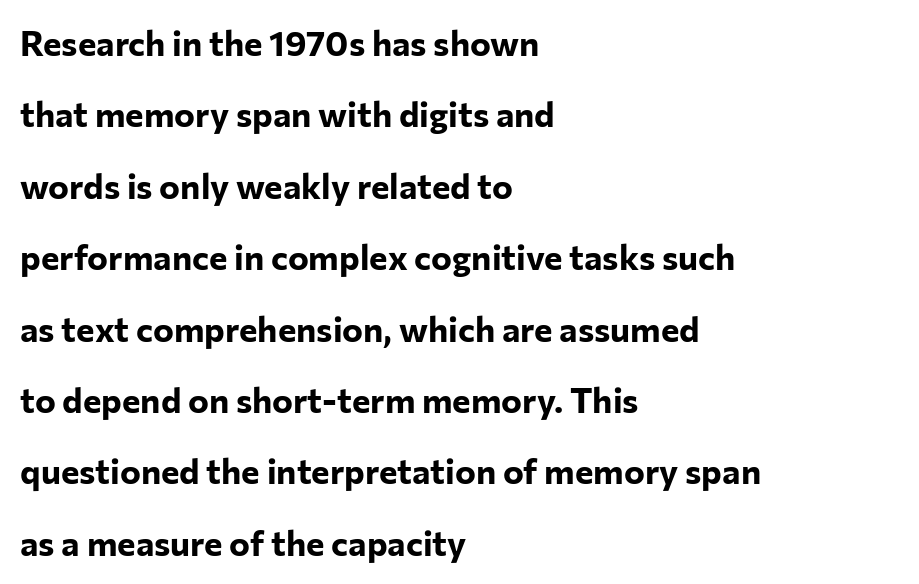
Spacing verdict: proportional, widths tailored to each character. Compared with a centered layout, this one pins lines to the left instead. Tracking here is standard; glyphs follow each other at the usual distance. This block would shrink considerably if given ordinary leading; it's expanded now. A typesetter would label this face a sans.
